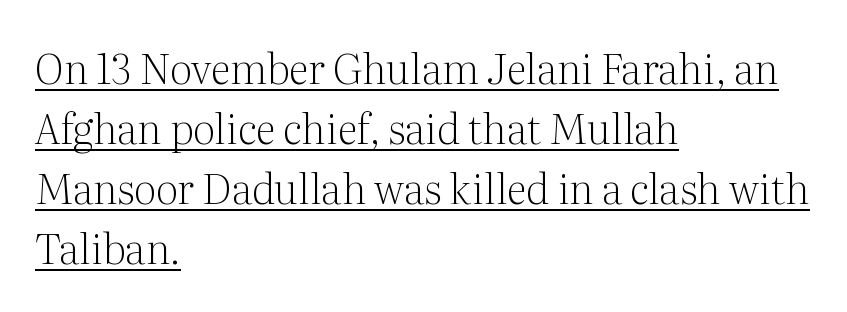
Q: Is the text bold? A: No.
Q: Is the text italic (slanted)? A: No, it is upright.
Q: Is the typeface a serif or a sans-serif typeface? A: Serif.
Q: Is the text underlined? A: Yes.
Q: How is the paragraph aligned? A: Left-aligned.
Q: Is the spacing between letters normal or unusually wide? A: Normal.
Q: Is the spacing between lines tight, normal or loose? A: Normal.
Q: Width (condensed, normal, or wide)? A: Normal.
Q: Stroke contrast? A: Medium.
Q: x-height? A: Medium.
Q: Monospaced? A: No.
